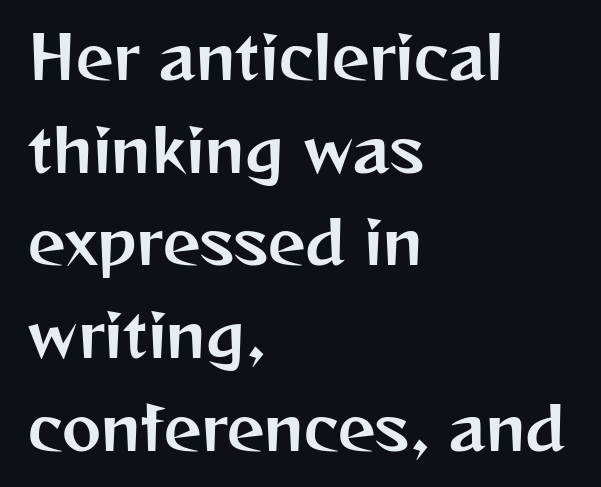
{"serif": "no", "italic": "no", "width": "normal", "stroke_contrast": "medium", "x_height": "medium", "monospaced": "no", "underline": "no", "align": "left", "line_spacing": "normal", "line_spacing_ratio": 1.57, "letter_spacing": "normal", "letter_spacing_em": 0.0, "glyph_px": 59}
